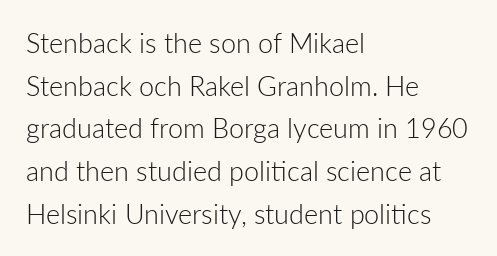
{"italic": "no", "bold": "no", "underline": "no", "align": "left", "line_spacing": "normal", "line_spacing_ratio": 1.58, "letter_spacing": "normal", "letter_spacing_em": 0.0, "glyph_px": 27}
